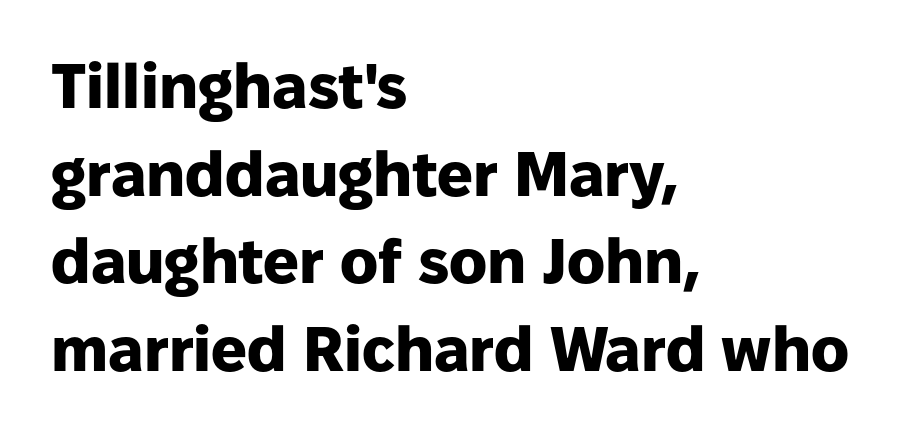
Honestly, there is no underline to notice here at all. Italic: no, the glyphs are upright roman. Is there much room between lines? A standard amount, neither cramped nor airy. Typographically, this falls in the sans-serif category. Observe the ordinary spacing: letters are neighbours, not strangers. The passage shown is emphatically bold.
